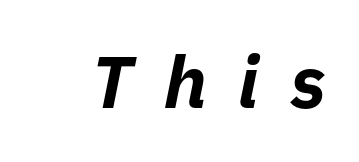
This sample has the flowing, uneven cadence of proportional lettering. Unmarked baselines from the first word to the last. The line texture is sparse and dotted thanks to wide tracking. Is the type slanted? Yes — the strokes lean at a clear angle.
